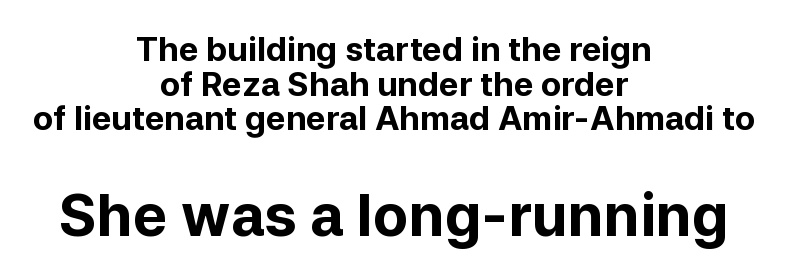
{"serif": "no", "italic": "no", "bold": "yes", "weight": "bold", "width": "normal", "stroke_contrast": "low", "x_height": "medium", "monospaced": "no", "underline": "no", "align": "center", "line_spacing": "tight", "line_spacing_ratio": 1.05, "letter_spacing": "normal", "letter_spacing_em": 0.0, "larger_block": "second", "size_ratio": 1.76, "glyph_px": 58}
